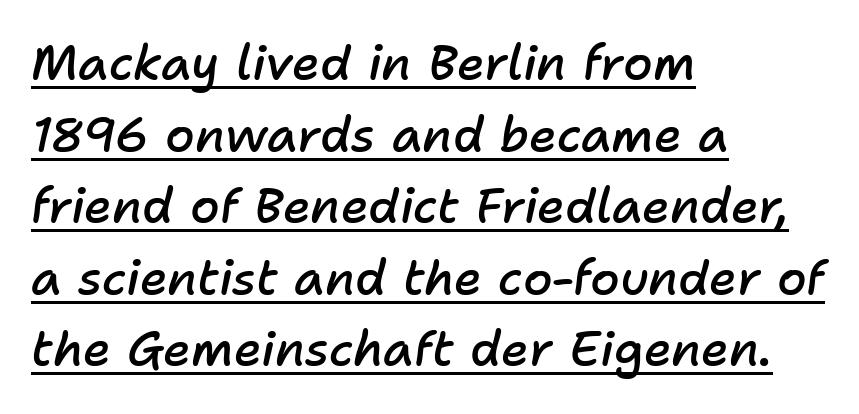
{"italic": "yes", "lean": "right", "slant_degrees": 11, "bold": "semi", "weight": "semibold", "width": "normal", "stroke_contrast": "low", "x_height": "medium", "monospaced": "no", "underline": "yes", "align": "left", "line_spacing": "normal", "line_spacing_ratio": 1.49, "letter_spacing": "normal", "letter_spacing_em": 0.0, "glyph_px": 48}
